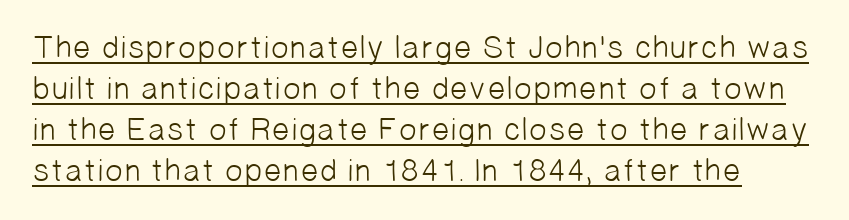
Underlined type. A normal amount of white space separates one row of letters from the next. Varying glyph widths throughout — classic text-font behaviour. Ink coverage per letter is moderate at most. The rendering keeps characters at their native spacing.
